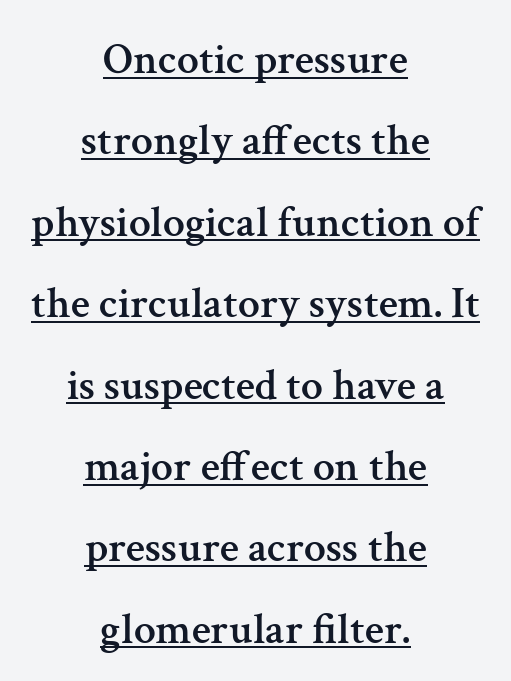
Q: Is the text italic (slanted)? A: No, it is upright.
Q: Is the typeface a serif or a sans-serif typeface? A: Serif.
Q: Is the text underlined? A: Yes.
Q: How is the paragraph aligned? A: Centered.
Q: Is the spacing between letters normal or unusually wide? A: Normal.
Q: Width (condensed, normal, or wide)? A: Normal.
Q: Stroke contrast? A: Medium.
Q: x-height? A: Medium.
Q: Monospaced? A: No.
